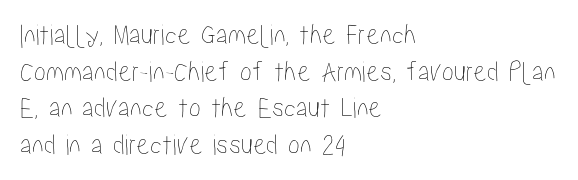
Q: Is the text italic (slanted)? A: No, it is upright.
Q: Is the text underlined? A: No.
Q: How is the paragraph aligned? A: Left-aligned.
Q: Is the spacing between letters normal or unusually wide? A: Normal.
Q: Width (condensed, normal, or wide)? A: Condensed.
Q: Stroke contrast? A: Low.
Q: x-height? A: Medium.
Q: Monospaced? A: No.
